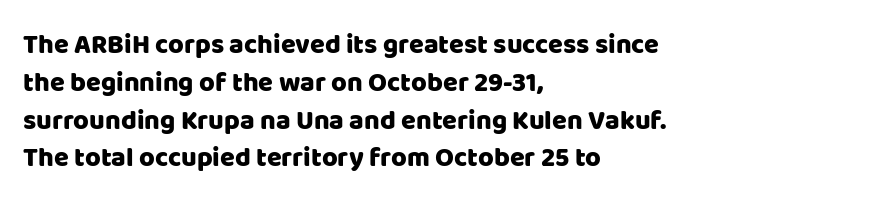
Q: Is the text italic (slanted)? A: No, it is upright.
Q: Is the text underlined? A: No.
Q: How is the paragraph aligned? A: Left-aligned.
Q: Is the spacing between letters normal or unusually wide? A: Normal.
Q: Is the spacing between lines tight, normal or loose? A: Normal.
